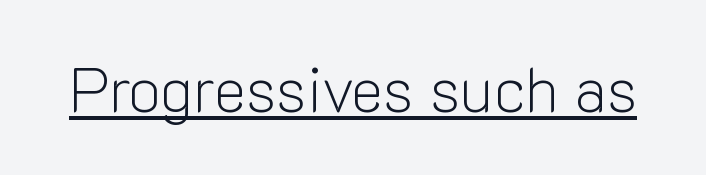
{"serif": "no", "italic": "no", "bold": "no", "weight": "light", "width": "normal", "stroke_contrast": "low", "x_height": "medium", "monospaced": "no", "underline": "yes", "letter_spacing": "normal", "letter_spacing_em": 0.0, "glyph_px": 62}
